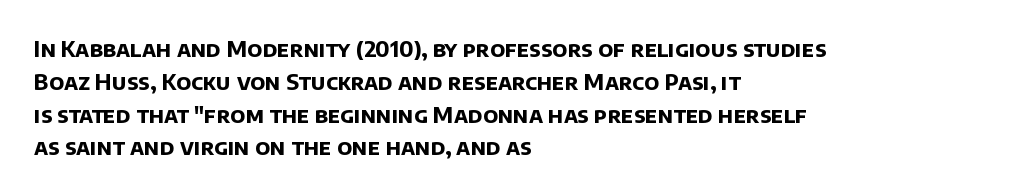
Q: Is the text bold? A: Yes.
Q: Is the text underlined? A: No.
Q: How is the paragraph aligned? A: Left-aligned.
Q: Is the spacing between letters normal or unusually wide? A: Normal.
Q: Is the spacing between lines tight, normal or loose? A: Normal.
